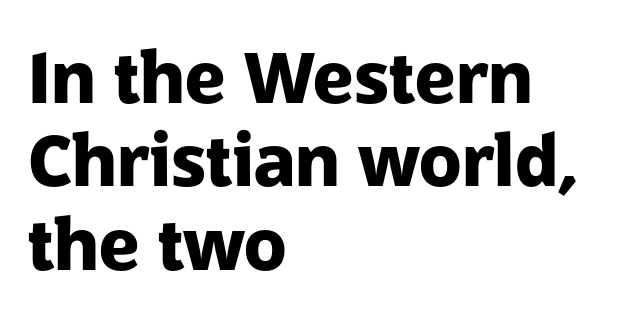
Spacing verdict: proportional, widths tailored to each character. Students, this is bold: see how much ink each stroke carries. Teacher's note: observe the even left margin — that is flush-left alignment. Check the space under the baseline: it is left empty.
